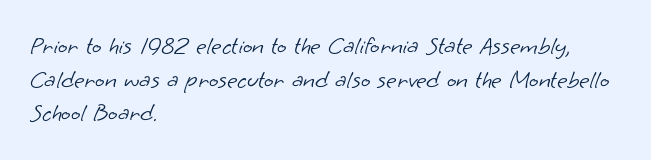
Q: Is the text bold? A: No.
Q: Is the text underlined? A: No.
Q: How is the paragraph aligned? A: Left-aligned.
Q: Is the spacing between letters normal or unusually wide? A: Normal.
Q: Is the spacing between lines tight, normal or loose? A: Normal.
